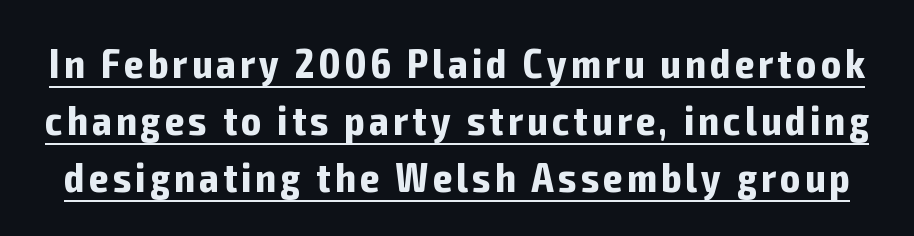
The image shows 41 px bold, condensed sans-serif type, upright; set normal line spacing (1.39x), underlined; low stroke contrast and a medium x-height.
